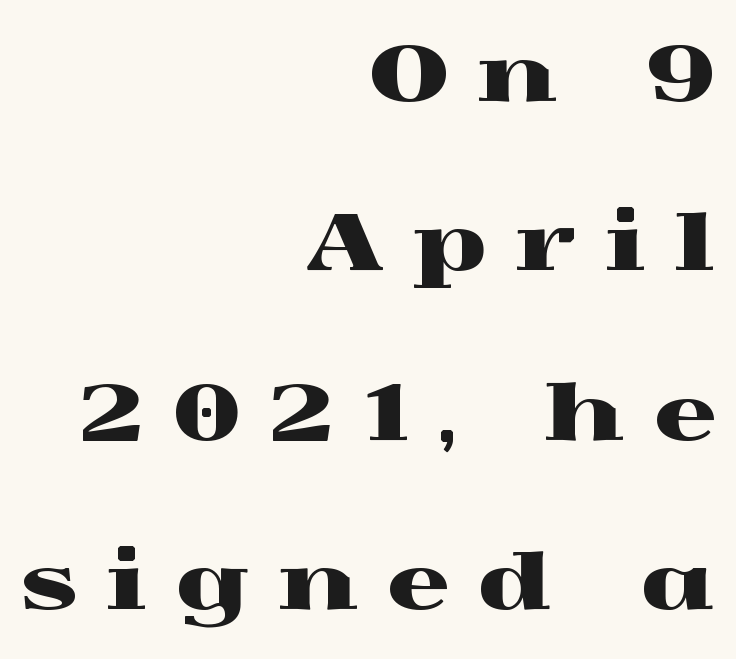
Q: Is the text italic (slanted)? A: No, it is upright.
Q: Is the typeface a serif or a sans-serif typeface? A: Serif.
Q: Is the text underlined? A: No.
Q: How is the paragraph aligned? A: Right-aligned.
Q: Is the spacing between letters normal or unusually wide? A: Unusually wide.
Q: Is the spacing between lines tight, normal or loose? A: Loose.
Q: Width (condensed, normal, or wide)? A: Wide.
Q: x-height? A: Medium.
Q: Monospaced? A: No.
